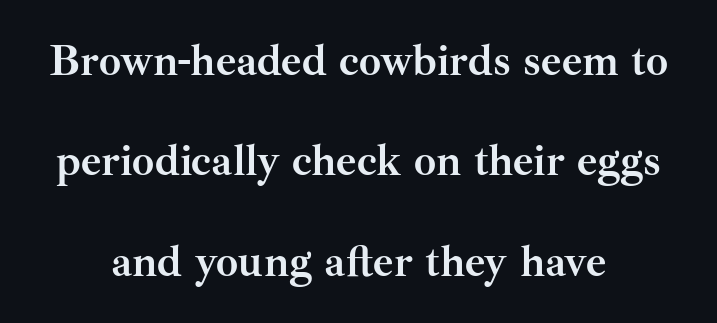
The image shows 44 px semibold serif type, upright; set centered, loose line spacing (2.28x), normal letter spacing, not underlined; medium stroke contrast and a small x-height.
